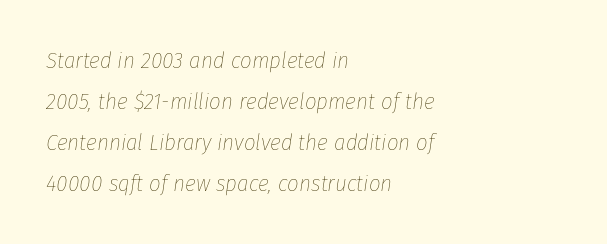
The image shows 23 px text type, italic (leaning right); set left-aligned, line spacing 1.78x, normal letter spacing, not underlined.
